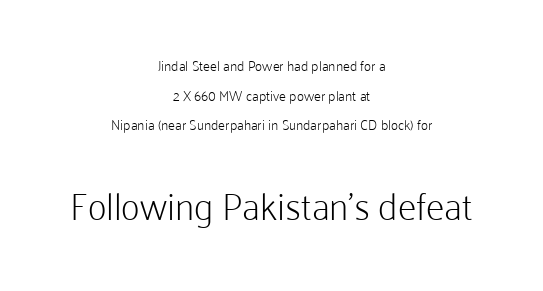
Q: Is the text bold? A: No.
Q: Is the text italic (slanted)? A: No, it is upright.
Q: Is the typeface a serif or a sans-serif typeface? A: Sans-serif.
Q: Is the text underlined? A: No.
Q: How is the paragraph aligned? A: Centered.
Q: Is the spacing between letters normal or unusually wide? A: Normal.
Q: Is the spacing between lines tight, normal or loose? A: Loose.
Q: Which block of text is set in a larger size, the first (top) or the second (bottom)? A: The second (bottom) one.
Q: Width (condensed, normal, or wide)? A: Normal.
Q: Stroke contrast? A: Low.
Q: x-height? A: Medium.
Q: Monospaced? A: No.
